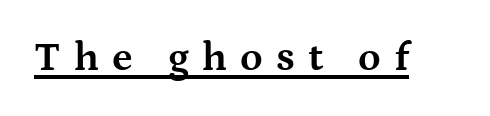
The tracking reads as deliberately expanded to a designer's eye. The type sits square on the baseline with zero lean. Examine the stroke ends and you'll spot serifs. Caption: lettering with a line underneath.
